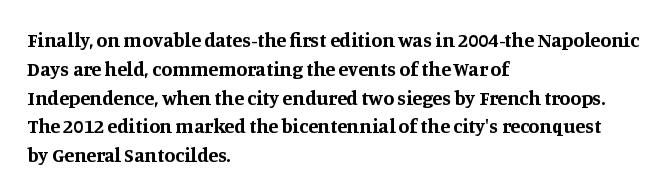
Q: Is the text bold? A: Yes.
Q: Is the text italic (slanted)? A: No, it is upright.
Q: Is the text underlined? A: No.
Q: How is the paragraph aligned? A: Left-aligned.
Q: Is the spacing between letters normal or unusually wide? A: Normal.
Q: Is the spacing between lines tight, normal or loose? A: Normal.
